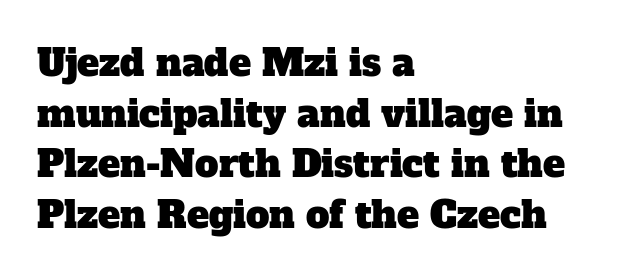
{"serif": "yes", "width": "normal", "stroke_contrast": "low", "x_height": "medium", "monospaced": "no", "underline": "no", "align": "left", "line_spacing": "normal", "line_spacing_ratio": 1.37, "letter_spacing": "normal", "letter_spacing_em": 0.0, "glyph_px": 37}
